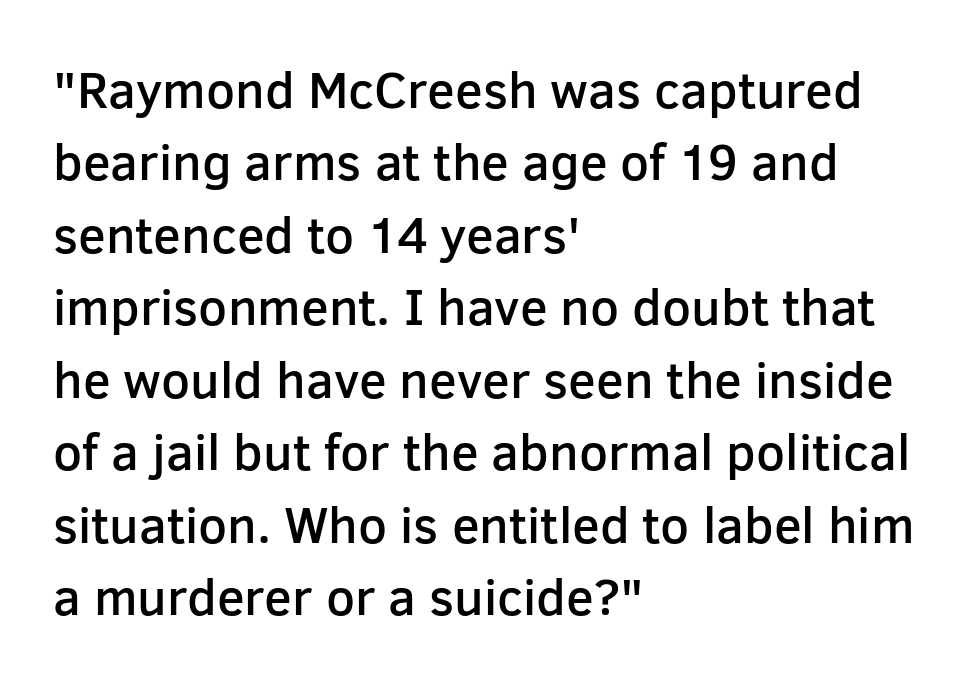
{"serif": "no", "italic": "no", "bold": "semi", "weight": "semibold", "width": "normal", "stroke_contrast": "low", "x_height": "medium", "monospaced": "no", "underline": "no", "align": "left", "line_spacing": "normal", "line_spacing_ratio": 1.42, "letter_spacing": "normal", "letter_spacing_em": 0.0, "glyph_px": 51}
